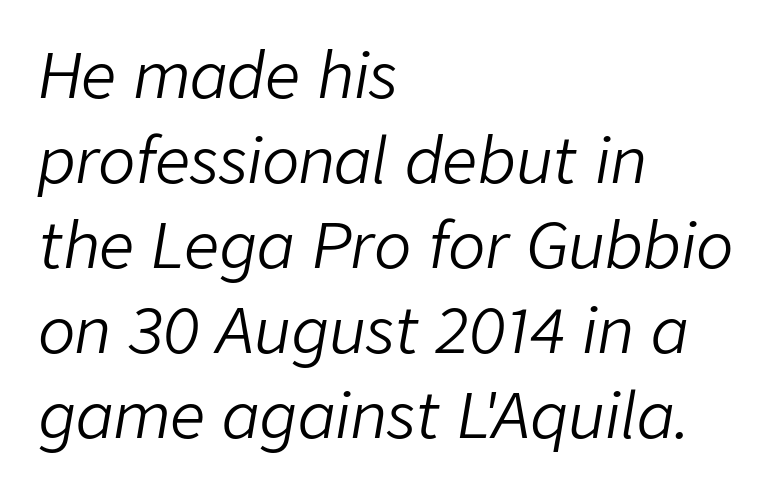
{"italic": "yes", "lean": "right", "slant_degrees": 9, "bold": "no", "weight": "light", "width": "normal", "stroke_contrast": "low", "x_height": "medium", "monospaced": "no", "underline": "no", "align": "left", "line_spacing": "normal", "line_spacing_ratio": 1.37, "letter_spacing": "normal", "letter_spacing_em": 0.0, "glyph_px": 62}
